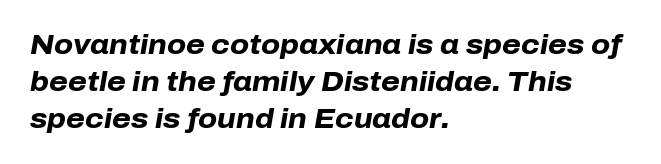
The gap between lines stays unmarked. The glyphs have the mass of a bold cut. Emphasis-style slanted type is in use. Compared with a centered layout, this one pins lines to the left instead.
